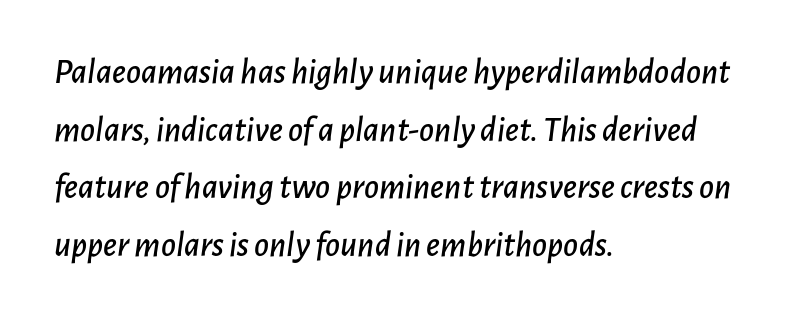
{"italic": "yes", "lean": "right", "slant_degrees": 7, "width": "normal", "stroke_contrast": "low", "x_height": "medium", "monospaced": "no", "underline": "no", "align": "left", "line_spacing": "normal", "line_spacing_ratio": 1.6, "letter_spacing": "normal", "letter_spacing_em": 0.0, "glyph_px": 36}
